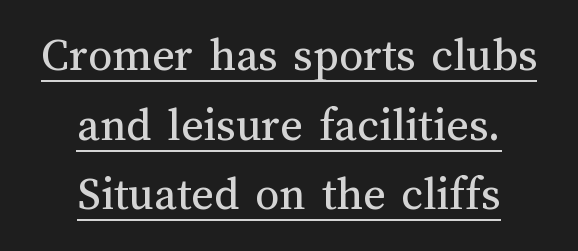
{"italic": "no", "bold": "no", "weight": "regular", "width": "normal", "stroke_contrast": "medium", "x_height": "medium", "monospaced": "no", "underline": "yes", "align": "center", "line_spacing": "normal", "line_spacing_ratio": 1.45, "letter_spacing": "normal", "letter_spacing_em": 0.0, "glyph_px": 48}
